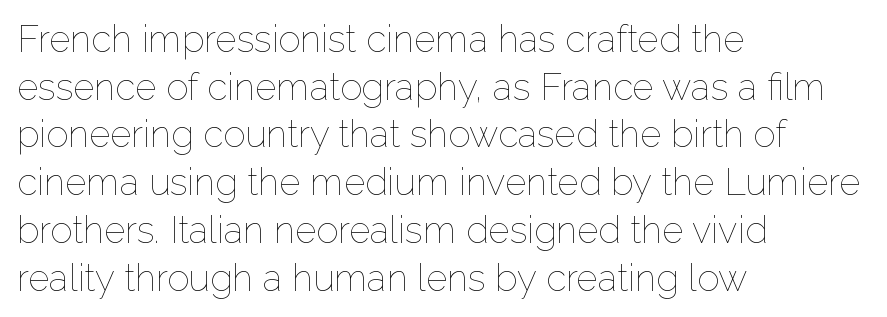
{"italic": "no", "bold": "no", "weight": "thin", "width": "normal", "stroke_contrast": "low", "x_height": "medium", "monospaced": "no", "underline": "no", "align": "left", "line_spacing": "normal", "line_spacing_ratio": 1.29, "letter_spacing": "normal", "letter_spacing_em": 0.0, "glyph_px": 37}
